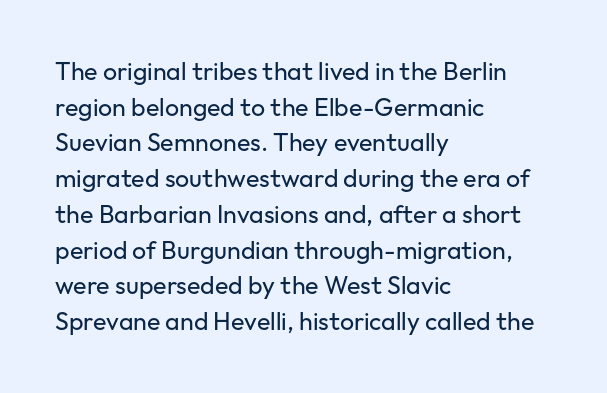
Q: Is the text bold? A: No.
Q: Is the text italic (slanted)? A: No, it is upright.
Q: Is the text underlined? A: No.
Q: How is the paragraph aligned? A: Left-aligned.
Q: Is the spacing between letters normal or unusually wide? A: Normal.
Q: Is the spacing between lines tight, normal or loose? A: Normal.
